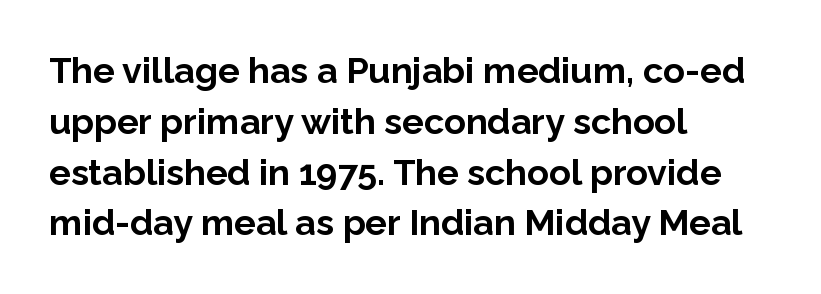
The image shows 36 px bold sans-serif type, upright; set left-aligned, normal line spacing (1.41x), normal letter spacing, not underlined; low stroke contrast and a medium x-height.
